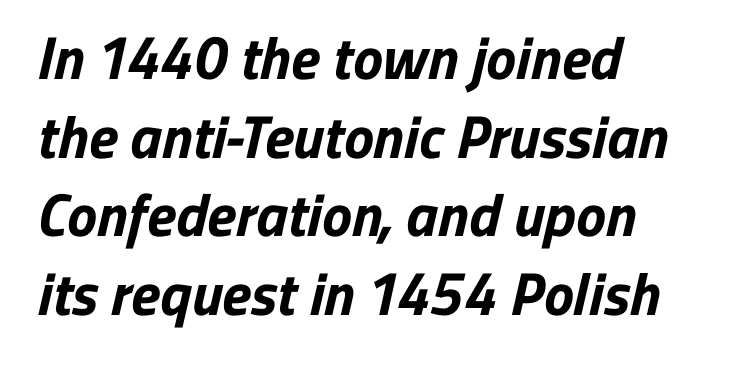
Q: Is the text bold? A: Yes.
Q: Is the typeface a serif or a sans-serif typeface? A: Sans-serif.
Q: Is the text underlined? A: No.
Q: How is the paragraph aligned? A: Left-aligned.
Q: Is the spacing between letters normal or unusually wide? A: Normal.
Q: Is the spacing between lines tight, normal or loose? A: Normal.
Q: Width (condensed, normal, or wide)? A: Normal.
Q: Stroke contrast? A: Low.
Q: x-height? A: Medium.
Q: Monospaced? A: No.
